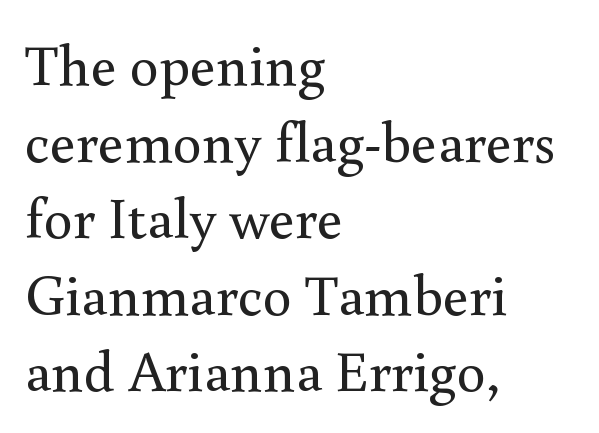
{"serif": "yes", "italic": "no", "bold": "no", "weight": "regular", "width": "normal", "stroke_contrast": "medium", "x_height": "small", "monospaced": "no", "underline": "no", "align": "left", "line_spacing": "normal", "line_spacing_ratio": 1.32, "letter_spacing": "normal", "letter_spacing_em": 0.0, "glyph_px": 58}
